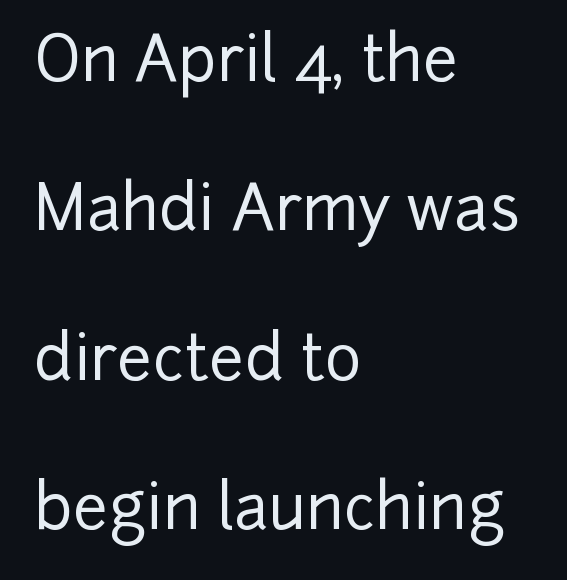
Q: Is the text italic (slanted)? A: No, it is upright.
Q: Is the typeface a serif or a sans-serif typeface? A: Sans-serif.
Q: Is the text underlined? A: No.
Q: How is the paragraph aligned? A: Left-aligned.
Q: Is the spacing between letters normal or unusually wide? A: Normal.
Q: Is the spacing between lines tight, normal or loose? A: Loose.
Q: Width (condensed, normal, or wide)? A: Normal.
Q: Stroke contrast? A: Low.
Q: x-height? A: Medium.
Q: Monospaced? A: No.
